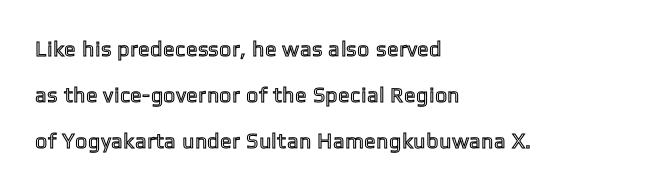
Q: Is the text italic (slanted)? A: No, it is upright.
Q: Is the text underlined? A: No.
Q: How is the paragraph aligned? A: Left-aligned.
Q: Is the spacing between lines tight, normal or loose? A: Loose.
